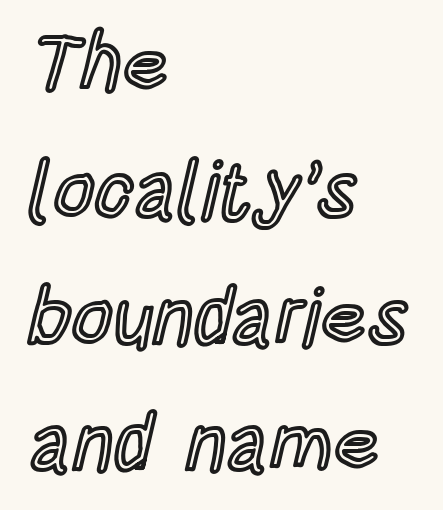
Does the copy run flush right? No — it runs flush left. The zone under the glyphs is completely vacant. There is no visible air inserted between adjacent glyphs. The passage shown is typed in a proportional face where columns would drift. Vertically, the passage feels balanced, rows spaced as you'd expect.
